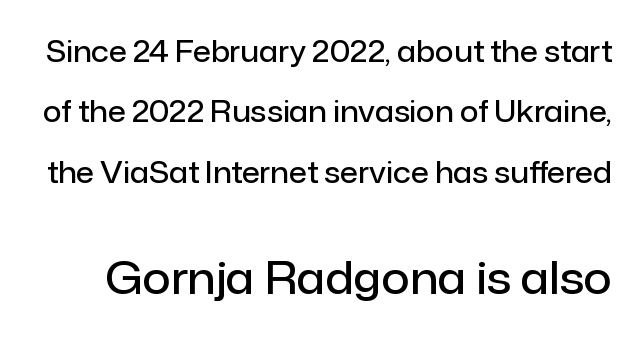
Successive baselines arrive slowly, with a big drop between each. Letterform terminals end flat and unadorned throughout the passage. Emphasis by weight is partial: semibold. Two sizes are in play, and the larger belongs to the second block.
